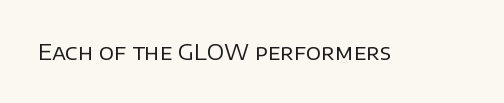
The image shows 21 px text type, upright; set normal letter spacing, not underlined.
